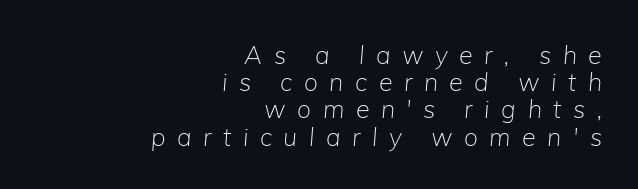
Q: Is the text bold? A: No.
Q: Is the text italic (slanted)? A: Yes, it leans right by about 5 degrees.
Q: Is the text underlined? A: No.
Q: How is the paragraph aligned? A: Right-aligned.
Q: Is the spacing between letters normal or unusually wide? A: Unusually wide.
Q: Is the spacing between lines tight, normal or loose? A: Tight.
